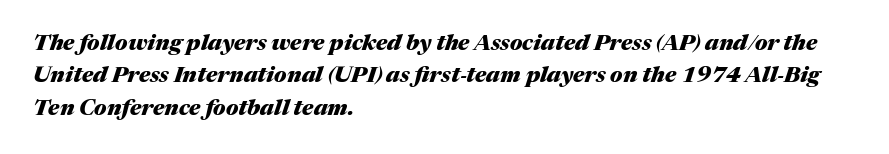
The image shows 22 px bold type, italic (leaning right); set left-aligned, normal line spacing (1.47x), normal letter spacing, not underlined.
